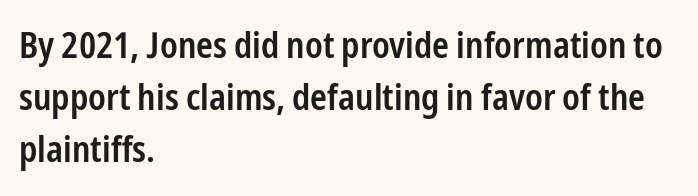
The setting favours the left margin, as ordinary paragraphs usually do. Summary of weight: moderately heavy, a semibold. Each word holds together tightly as a unit, with standard inter-letter gaps. The space beneath each line is pristine and unruled.
